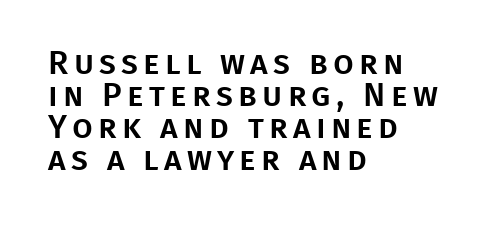
Q: Is the text italic (slanted)? A: No, it is upright.
Q: Is the typeface a serif or a sans-serif typeface? A: Sans-serif.
Q: Is the text underlined? A: No.
Q: How is the paragraph aligned? A: Left-aligned.
Q: Is the spacing between lines tight, normal or loose? A: Tight.
Q: Width (condensed, normal, or wide)? A: Normal.
Q: Stroke contrast? A: Low.
Q: x-height? A: Large.
Q: Monospaced? A: No.
